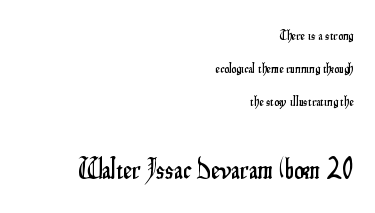
Default kerning and tracking; the words read as compact shapes. Has an underline been added? It has not. Stroke terminals: plain, sans-serif. Successive baselines arrive slowly, with a big drop between each.
